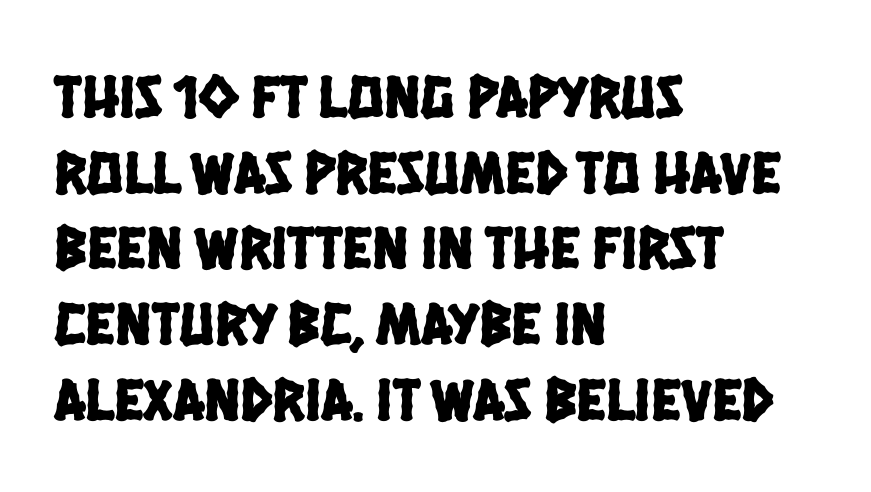
Q: Is the typeface a serif or a sans-serif typeface? A: Sans-serif.
Q: Is the text underlined? A: No.
Q: How is the paragraph aligned? A: Left-aligned.
Q: Is the spacing between letters normal or unusually wide? A: Normal.
Q: Width (condensed, normal, or wide)? A: Condensed.
Q: Stroke contrast? A: Low.
Q: x-height? A: Large.
Q: Monospaced? A: No.
